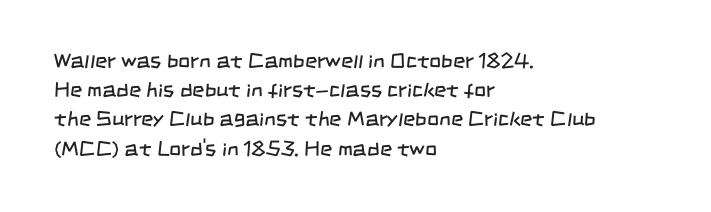
The image shows 21 px text type; set left-aligned, normal line spacing (1.39x), normal letter spacing, not underlined.
